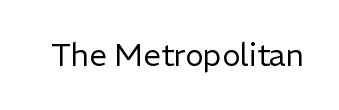
{"serif": "no", "italic": "no", "bold": "no", "weight": "regular", "width": "normal", "stroke_contrast": "low", "x_height": "medium", "monospaced": "no", "underline": "no", "letter_spacing": "normal", "letter_spacing_em": 0.0, "glyph_px": 31}
